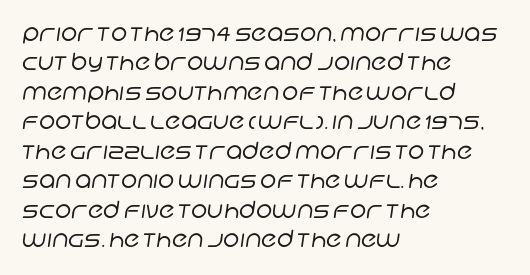
The image shows 23 px text type; set left-aligned, normal line spacing (1.28x), normal letter spacing, not underlined.
